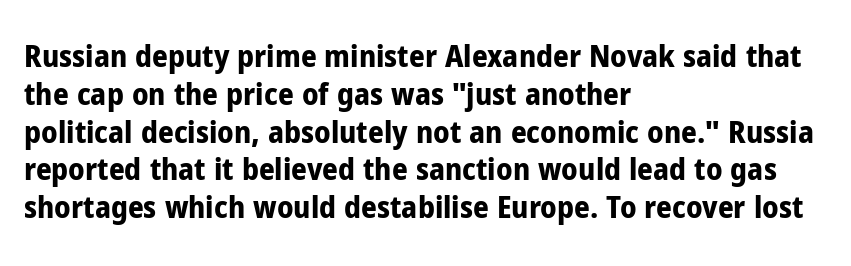
The horizontal fit of the characters is conventional and even. On the weight axis this lands at bold, roughly 700. This sample has the flowing, uneven cadence of proportional lettering. Has an underline been added? It has not. In terms of posture, this sample is upright. Layout note: lines flush left.
